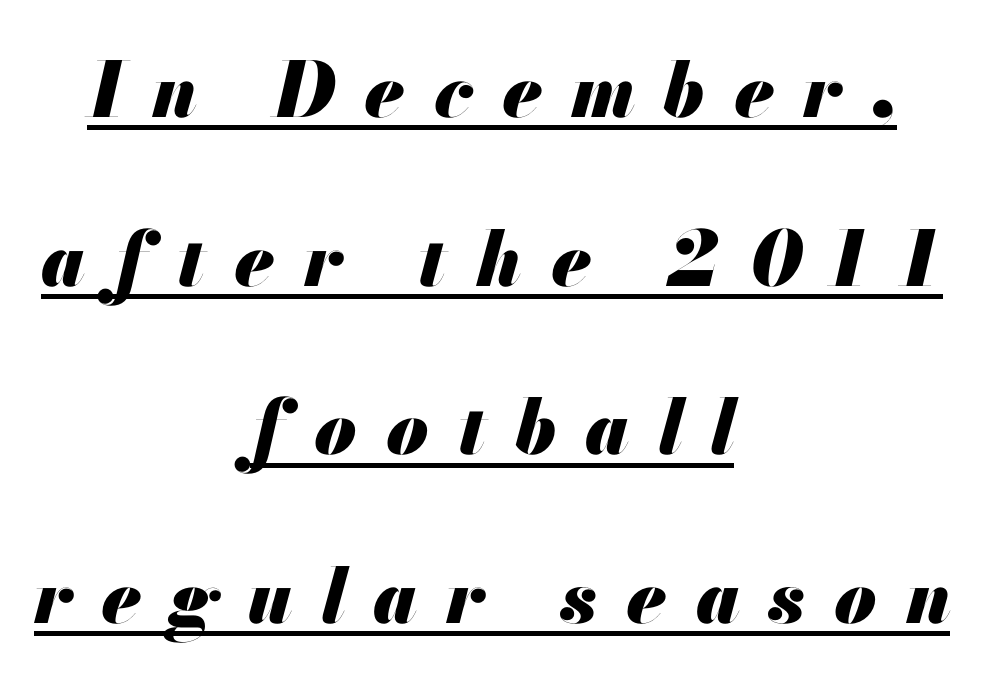
Q: Is the text bold? A: Yes.
Q: Is the text italic (slanted)? A: Yes, it leans right by about 13 degrees.
Q: Is the text underlined? A: Yes.
Q: How is the paragraph aligned? A: Centered.
Q: Is the spacing between letters normal or unusually wide? A: Unusually wide.
Q: Is the spacing between lines tight, normal or loose? A: Loose.
Q: Width (condensed, normal, or wide)? A: Normal.
Q: Stroke contrast? A: Medium.
Q: x-height? A: Small.
Q: Monospaced? A: No.
